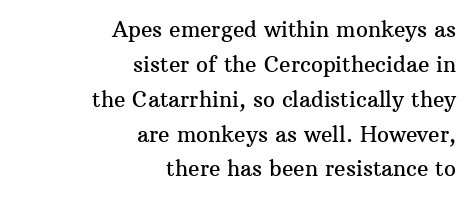
Every character sits straight up, as roman type does. A normal amount of white space separates one row of letters from the next. Line endings align vertically; line beginnings do not. The gap between lines stays unmarked. The type is set solid horizontally, with unmodified tracking.
